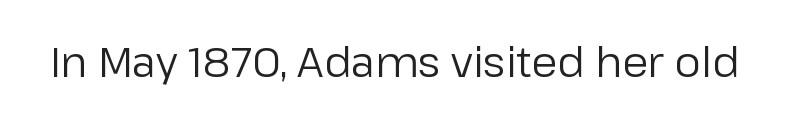
{"serif": "no", "italic": "no", "bold": "no", "weight": "regular", "width": "normal", "stroke_contrast": "low", "x_height": "medium", "monospaced": "no", "underline": "no", "letter_spacing": "normal", "letter_spacing_em": 0.0, "glyph_px": 42}
